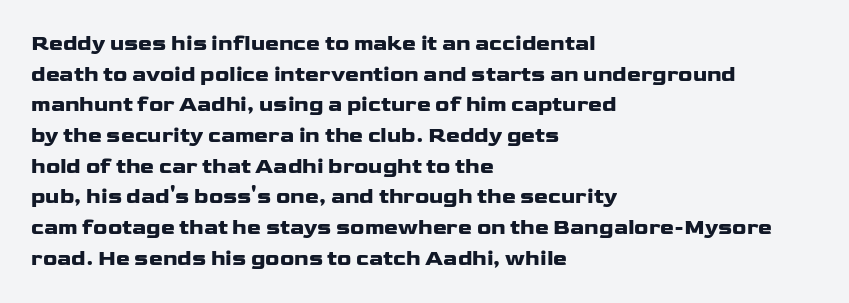
{"italic": "no", "bold": "yes", "underline": "no", "align": "left", "line_spacing": "normal", "line_spacing_ratio": 1.46, "letter_spacing": "normal", "letter_spacing_em": 0.0, "glyph_px": 21}
